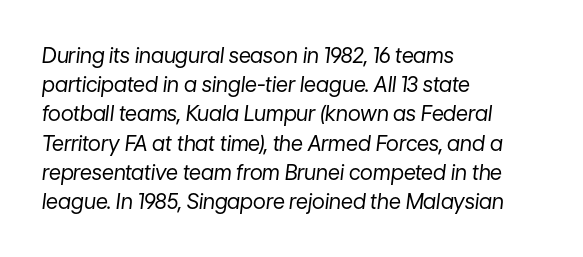
The image shows 21 px text type, italic (leaning right); set left-aligned, normal line spacing (1.39x), normal letter spacing, not underlined.
